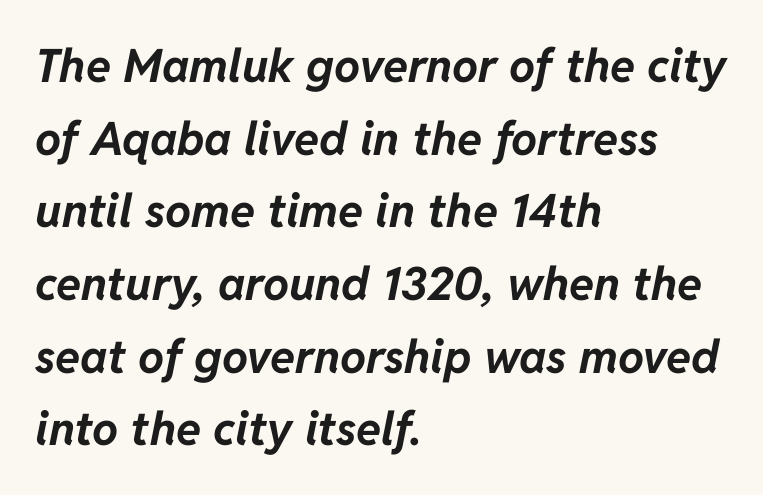
Character widths vary here, with narrow letters taking less room than wide ones. No extra tracking has been applied to these lines. Set as a true bold cut, around the 700 mark. All the whitespace from short lines collects on the right. Italic? Definitely — the glyphs are oblique.
